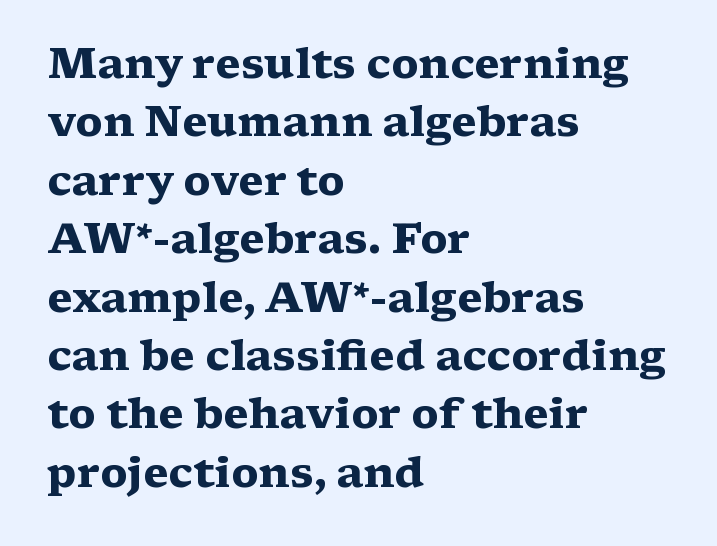
{"serif": "yes", "italic": "no", "bold": "yes", "weight": "heavy", "width": "wide", "stroke_contrast": "medium", "x_height": "medium", "monospaced": "no", "underline": "no", "align": "left", "line_spacing": "normal", "line_spacing_ratio": 1.39, "letter_spacing": "normal", "letter_spacing_em": 0.0, "glyph_px": 42}
